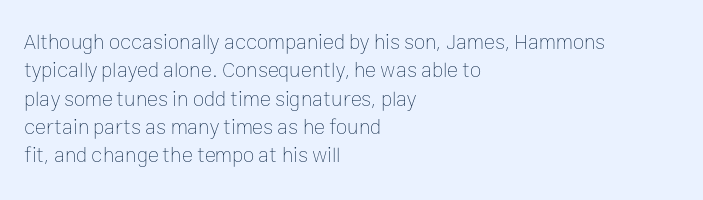
{"italic": "no", "bold": "no", "underline": "no", "align": "left", "line_spacing": "normal", "line_spacing_ratio": 1.35, "letter_spacing": "normal", "letter_spacing_em": 0.0, "glyph_px": 21}
